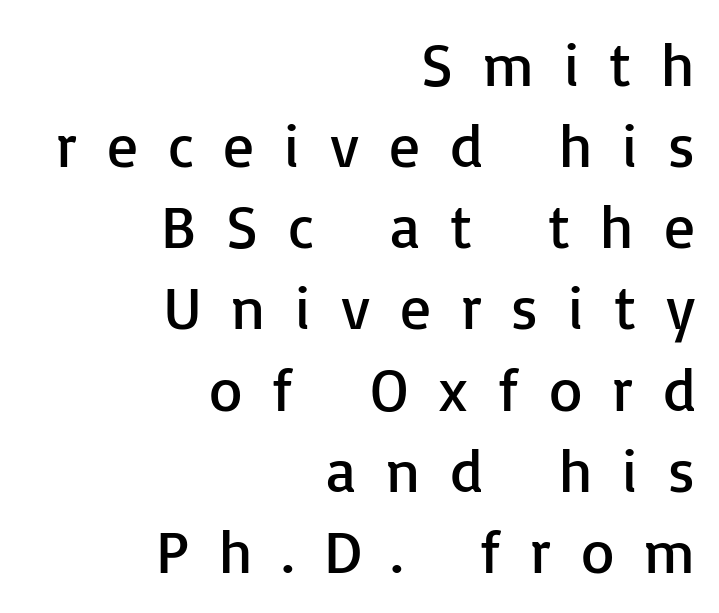
The image shows 61 px regular-weight sans-serif type, upright; set right-aligned, normal line spacing (1.33x), unusually wide letter spacing (+0.49 em), not underlined; low stroke contrast and a medium x-height.
